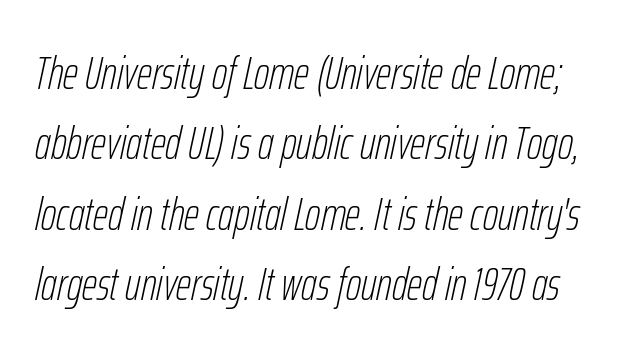
The image shows 47 px thin, condensed type, italic (leaning right); set normal line spacing (1.5x), normal letter spacing, not underlined; low stroke contrast and a medium x-height.
